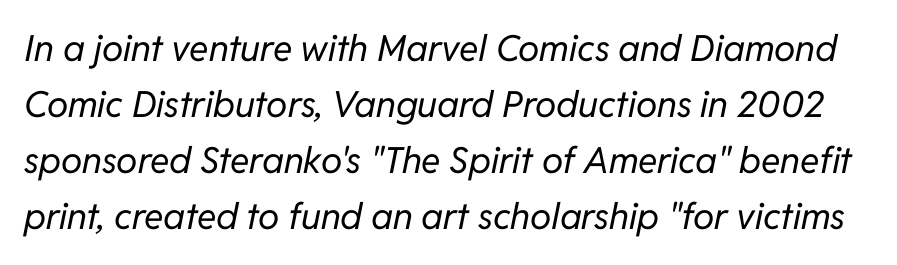
{"italic": "yes", "lean": "right", "slant_degrees": 11, "bold": "no", "weight": "regular", "width": "normal", "stroke_contrast": "low", "x_height": "medium", "monospaced": "no", "underline": "no", "line_spacing": "normal", "line_spacing_ratio": 1.56, "letter_spacing": "normal", "letter_spacing_em": 0.0, "glyph_px": 36}
